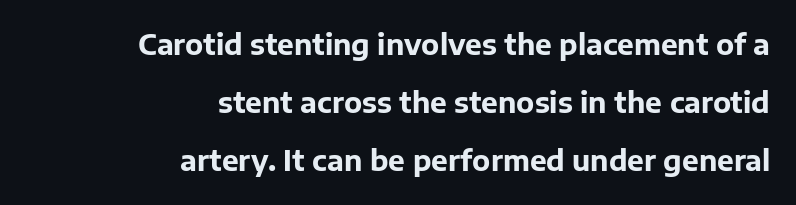
Classification — sans serif. The typesetting leans heavy: a genuine bold. The text block is weighted toward the right margin, trailing off unevenly leftward. The leading is generous, giving the passage an open texture. These lines were composed using upright roman letters.
